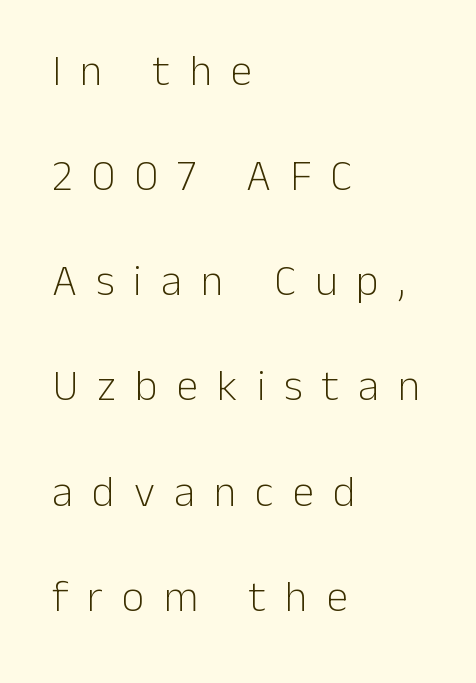
The typesetter chose a ragged-right arrangement here. Note the varied advance widths — an 'i' is clearly narrower than an 'm'. Notice how the stems are strictly vertical — no italics here. These glyphs show unthickened strokes, regular width or finer. Substantial extra tracking has been applied to these lines.
